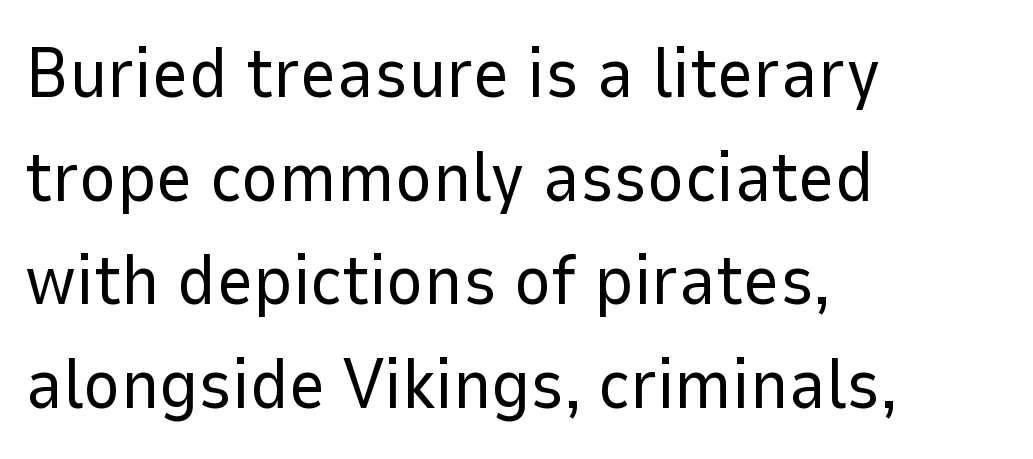
Q: Is the text bold? A: No.
Q: Is the text italic (slanted)? A: No, it is upright.
Q: Is the typeface a serif or a sans-serif typeface? A: Sans-serif.
Q: Is the text underlined? A: No.
Q: How is the paragraph aligned? A: Left-aligned.
Q: Is the spacing between letters normal or unusually wide? A: Normal.
Q: Is the spacing between lines tight, normal or loose? A: Normal.
Q: Width (condensed, normal, or wide)? A: Normal.
Q: Stroke contrast? A: Low.
Q: x-height? A: Medium.
Q: Monospaced? A: No.
